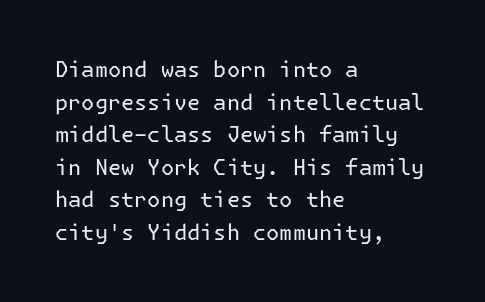
{"italic": "no", "bold": "no", "underline": "no", "align": "left", "line_spacing": "normal", "line_spacing_ratio": 1.48, "letter_spacing": "normal", "letter_spacing_em": 0.0, "glyph_px": 22}
